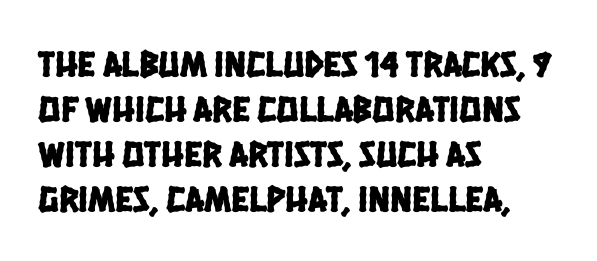
The image shows 37 px condensed sans-serif type; set left-aligned, line spacing 1.22x, normal letter spacing, not underlined; low stroke contrast and a large x-height.
